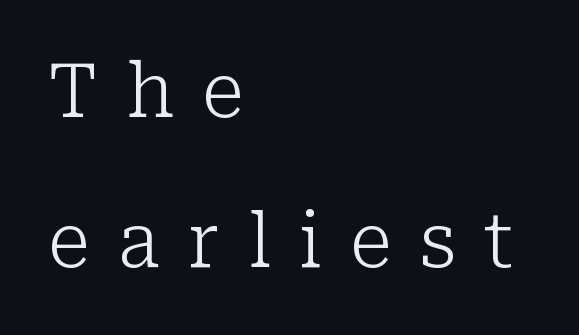
Q: Is the text bold? A: No.
Q: Is the text italic (slanted)? A: No, it is upright.
Q: Is the typeface a serif or a sans-serif typeface? A: Serif.
Q: Is the text underlined? A: No.
Q: How is the paragraph aligned? A: Left-aligned.
Q: Is the spacing between letters normal or unusually wide? A: Unusually wide.
Q: Is the spacing between lines tight, normal or loose? A: Loose.
Q: Width (condensed, normal, or wide)? A: Normal.
Q: Stroke contrast? A: Low.
Q: x-height? A: Medium.
Q: Monospaced? A: No.
